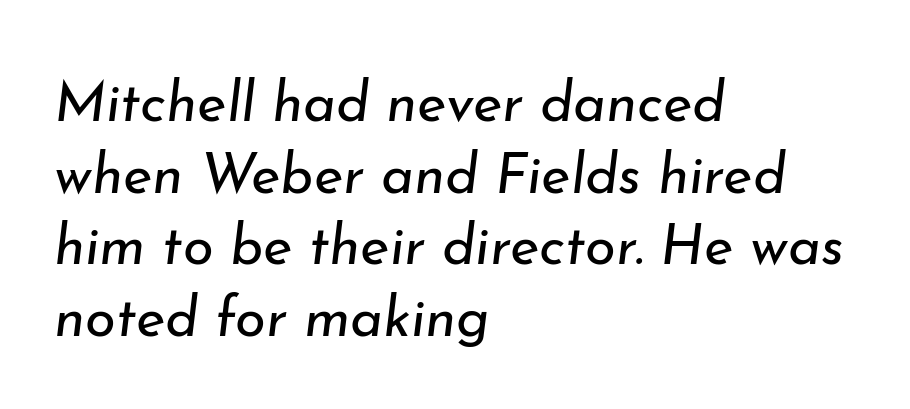
The image shows 56 px regular-weight type, italic (leaning right); set left-aligned, normal line spacing (1.28x), normal letter spacing, not underlined; low stroke contrast and a small x-height.
